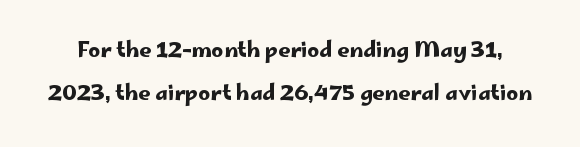
{"italic": "no", "underline": "no", "line_spacing": "loose", "line_spacing_ratio": 2.04, "letter_spacing": "normal", "letter_spacing_em": 0.0, "glyph_px": 21}
